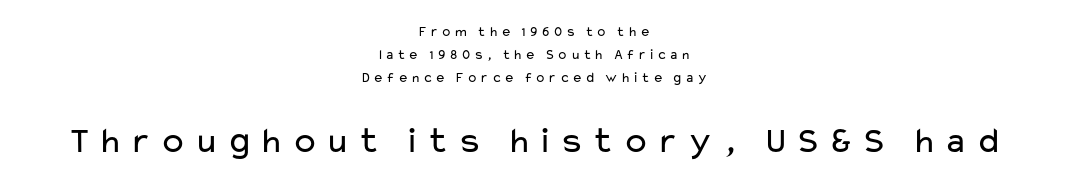
The image shows 37 px regular-weight, wide sans-serif type, upright; set centered, normal line spacing (1.63x), not underlined; the second (bottom) block is 2.64x larger; low stroke contrast and a medium x-height.
